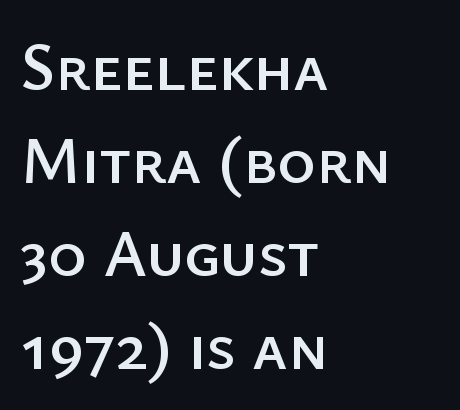
Q: Is the text italic (slanted)? A: No, it is upright.
Q: Is the typeface a serif or a sans-serif typeface? A: Sans-serif.
Q: Is the text underlined? A: No.
Q: How is the paragraph aligned? A: Left-aligned.
Q: Is the spacing between letters normal or unusually wide? A: Normal.
Q: Is the spacing between lines tight, normal or loose? A: Normal.
Q: Width (condensed, normal, or wide)? A: Normal.
Q: Stroke contrast? A: Low.
Q: x-height? A: Medium.
Q: Monospaced? A: No.
